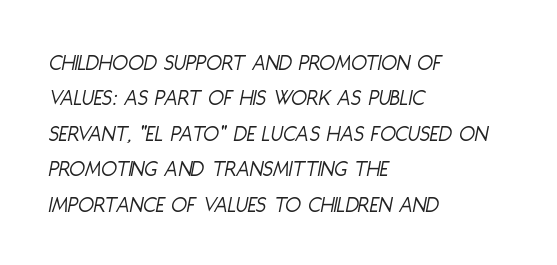
The image shows 23 px text type, italic (leaning right); set left-aligned, normal line spacing (1.54x), normal letter spacing, not underlined.
